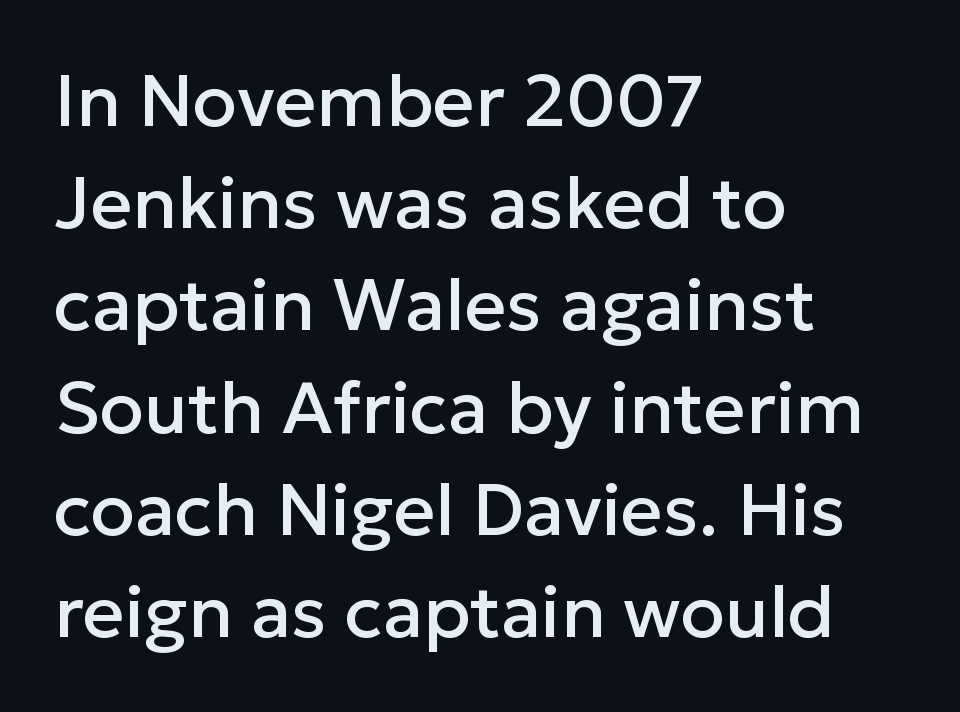
The image shows 73 px sans-serif type, upright; set left-aligned, normal line spacing (1.4x), normal letter spacing, not underlined; low stroke contrast and a medium x-height.
